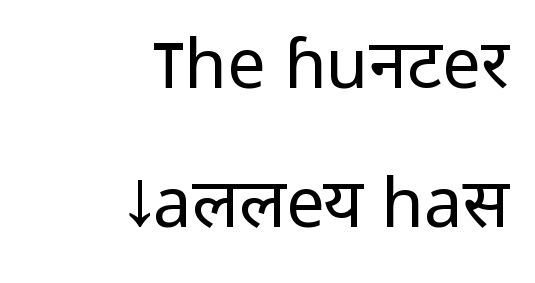
The typesetter chose a ragged-left arrangement here. No heavy texture on the line: the type isn't bold. The leading is generous, giving the passage an open texture. The typeface chosen for these lines omits serifs. Do the characters align in a grid? No, the font is proportional. Inter-character spacing is left at the font's built-in metrics.
